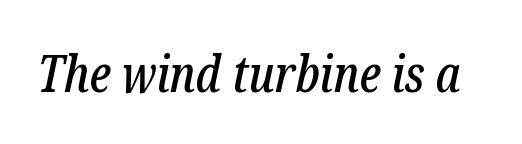
The image shows 51 px condensed serif type, italic (leaning right); set normal letter spacing, not underlined; low stroke contrast and a medium x-height.
